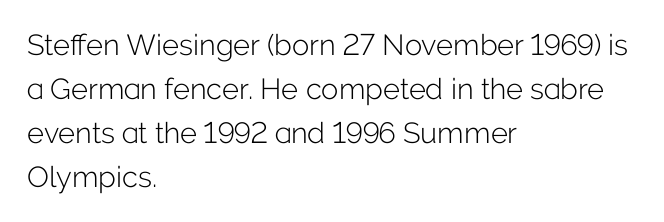
Q: Is the text bold? A: No.
Q: Is the text italic (slanted)? A: No, it is upright.
Q: Is the typeface a serif or a sans-serif typeface? A: Sans-serif.
Q: Is the text underlined? A: No.
Q: How is the paragraph aligned? A: Left-aligned.
Q: Is the spacing between letters normal or unusually wide? A: Normal.
Q: Is the spacing between lines tight, normal or loose? A: Normal.
Q: Width (condensed, normal, or wide)? A: Normal.
Q: Stroke contrast? A: Low.
Q: x-height? A: Medium.
Q: Monospaced? A: No.
